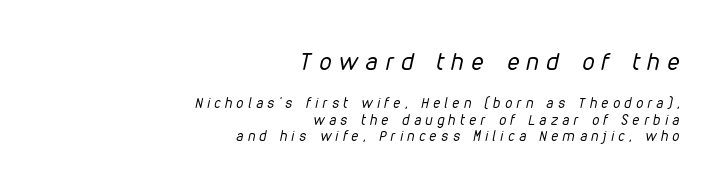
Q: Is the text bold? A: No.
Q: Is the text italic (slanted)? A: Yes, it leans right by about 12 degrees.
Q: Is the text underlined? A: No.
Q: How is the paragraph aligned? A: Right-aligned.
Q: Is the spacing between letters normal or unusually wide? A: Unusually wide.
Q: Which block of text is set in a larger size, the first (top) or the second (bottom)? A: The first (top) one.
